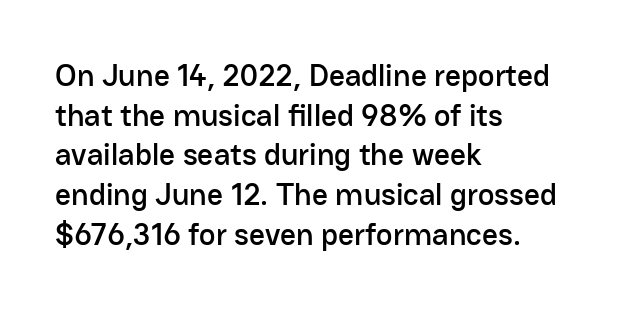
{"serif": "no", "italic": "no", "width": "normal", "stroke_contrast": "low", "x_height": "medium", "monospaced": "no", "underline": "no", "align": "left", "line_spacing": "normal", "line_spacing_ratio": 1.28, "letter_spacing": "normal", "letter_spacing_em": 0.0, "glyph_px": 31}
